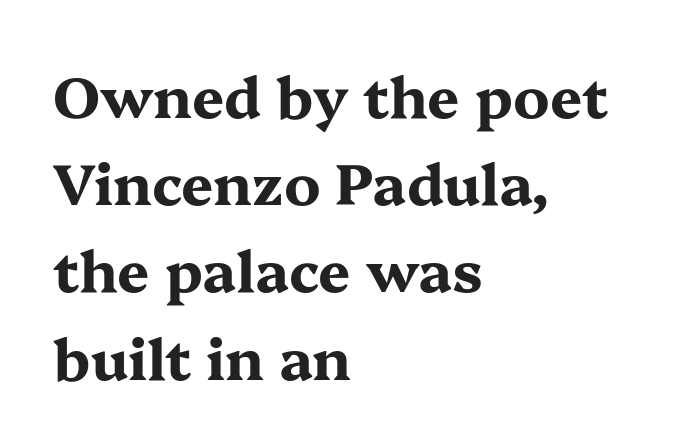
The image shows 57 px bold, wide serif type, upright; set left-aligned, normal line spacing (1.53x), normal letter spacing, not underlined; medium stroke contrast and a medium x-height.
